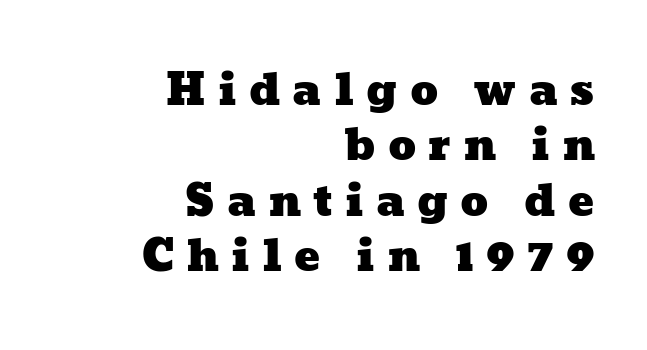
The image shows 43 px wide type; set right-aligned, normal line spacing (1.29x), unusually wide letter spacing (+0.28 em), not underlined; low stroke contrast and a medium x-height.
